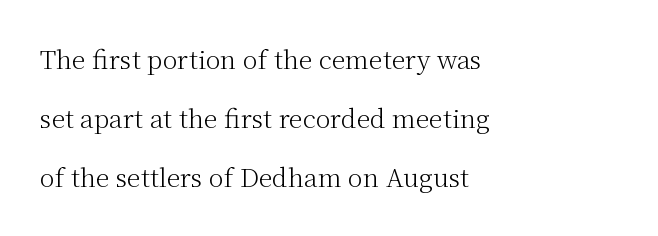
Q: Is the text bold? A: No.
Q: Is the text italic (slanted)? A: No, it is upright.
Q: Is the text underlined? A: No.
Q: How is the paragraph aligned? A: Left-aligned.
Q: Is the spacing between letters normal or unusually wide? A: Normal.
Q: Is the spacing between lines tight, normal or loose? A: Loose.
